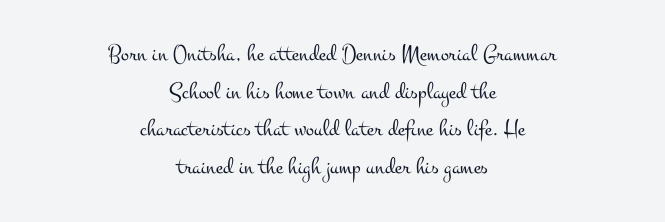
No heavy texture on the line: the type isn't bold. A bare baseline throughout the passage. Vertically, the passage feels balanced, rows spaced as you'd expect. These lines keep a tight, regular rhythm from letter to letter. Centered paragraph, ragged on both sides.
